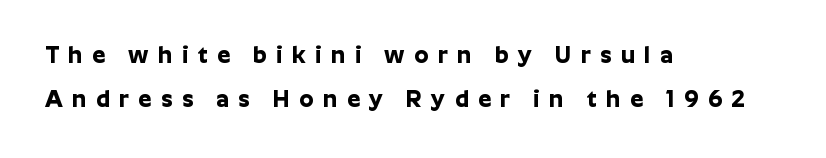
The image shows 23 px bold type, upright; set left-aligned, loose line spacing (1.9x), unusually wide letter spacing (+0.41 em), not underlined.
